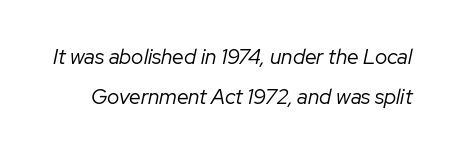
Each row of text sits above clean, open space. An italicized treatment has been applied to the whole sample. No heavy texture on the line: the type isn't bold. Words appear dense and cohesive because spacing is normal.
